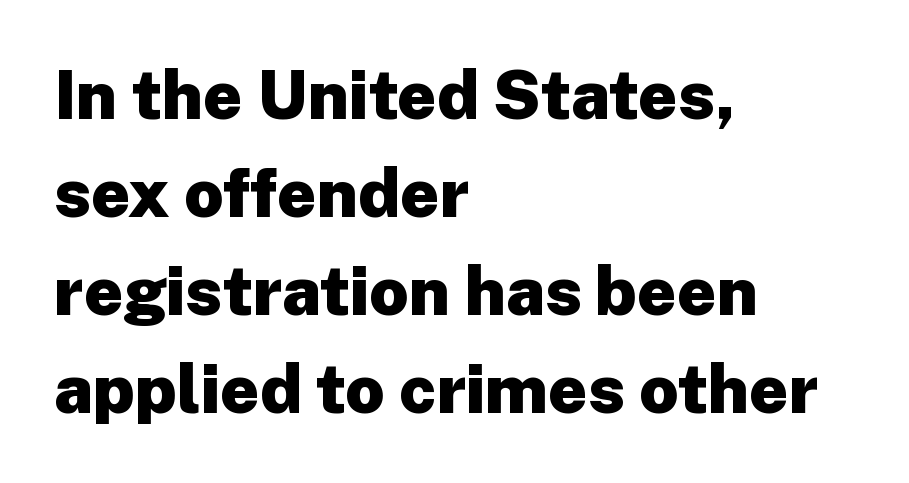
Q: Is the text bold? A: Yes.
Q: Is the text italic (slanted)? A: No, it is upright.
Q: Is the typeface a serif or a sans-serif typeface? A: Sans-serif.
Q: Is the text underlined? A: No.
Q: How is the paragraph aligned? A: Left-aligned.
Q: Is the spacing between letters normal or unusually wide? A: Normal.
Q: Is the spacing between lines tight, normal or loose? A: Normal.
Q: Width (condensed, normal, or wide)? A: Normal.
Q: Stroke contrast? A: Low.
Q: x-height? A: Medium.
Q: Monospaced? A: No.
